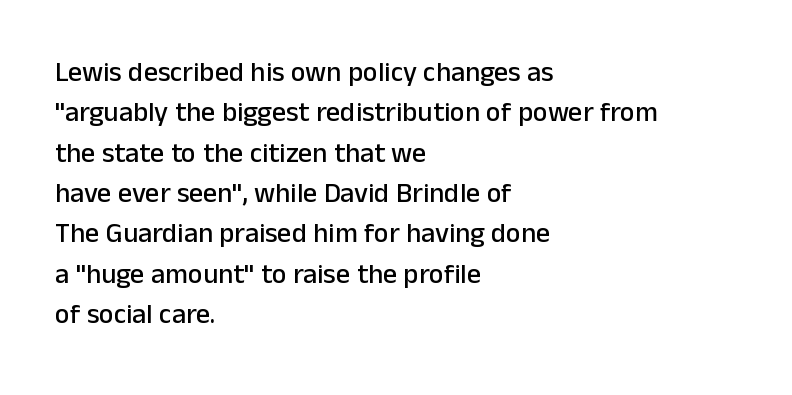
The image shows 28 px sans-serif type, upright; set left-aligned, normal line spacing (1.44x), normal letter spacing, not underlined; low stroke contrast and a medium x-height.
